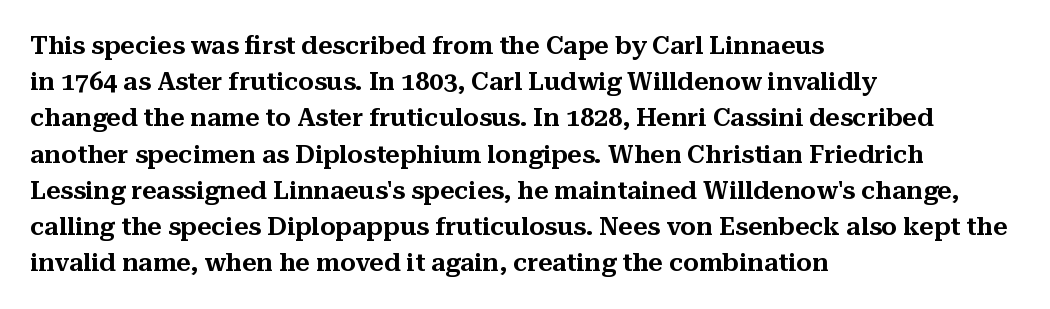
{"italic": "no", "underline": "no", "align": "left", "line_spacing": "normal", "line_spacing_ratio": 1.45, "letter_spacing": "normal", "letter_spacing_em": 0.0, "glyph_px": 25}
